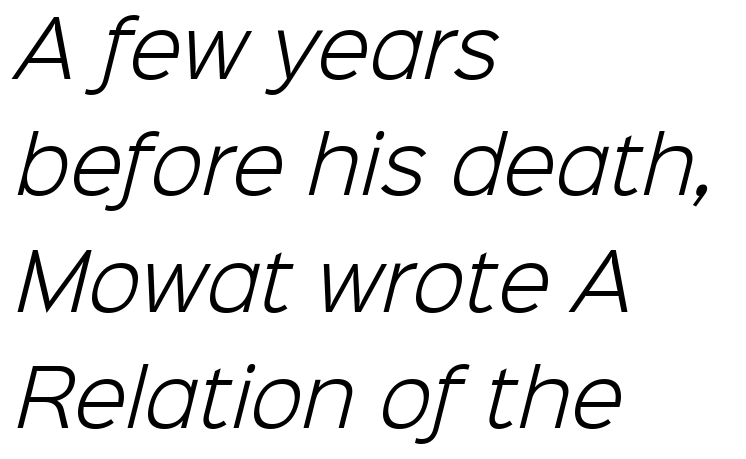
Each line starts at the same left margin while the right side varies. Summary of vertical rhythm: regular, with standard interline spacing. Honestly, there is no underline to notice here at all. The font family rendered here belongs to the sans-serif group.
